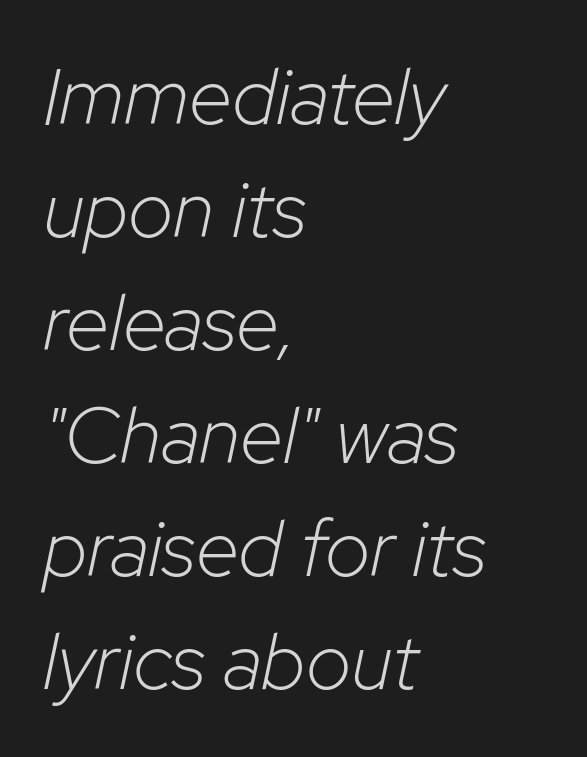
{"italic": "yes", "lean": "right", "slant_degrees": 12, "bold": "no", "weight": "light", "width": "normal", "stroke_contrast": "low", "x_height": "medium", "monospaced": "no", "underline": "no", "align": "left", "line_spacing": "normal", "line_spacing_ratio": 1.43, "letter_spacing": "normal", "letter_spacing_em": 0.0, "glyph_px": 79}
